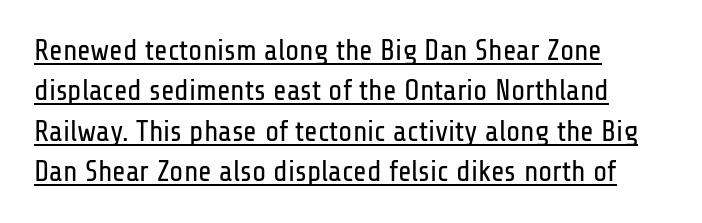
Q: Is the text bold? A: No.
Q: Is the text italic (slanted)? A: No, it is upright.
Q: Is the typeface a serif or a sans-serif typeface? A: Sans-serif.
Q: Is the text underlined? A: Yes.
Q: How is the paragraph aligned? A: Left-aligned.
Q: Is the spacing between letters normal or unusually wide? A: Normal.
Q: Is the spacing between lines tight, normal or loose? A: Normal.
Q: Width (condensed, normal, or wide)? A: Condensed.
Q: Stroke contrast? A: Low.
Q: x-height? A: Medium.
Q: Monospaced? A: No.
